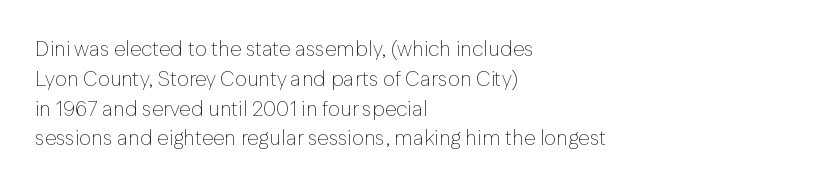
Q: Is the text bold? A: No.
Q: Is the text italic (slanted)? A: No, it is upright.
Q: Is the text underlined? A: No.
Q: How is the paragraph aligned? A: Left-aligned.
Q: Is the spacing between letters normal or unusually wide? A: Normal.
Q: Is the spacing between lines tight, normal or loose? A: Normal.
